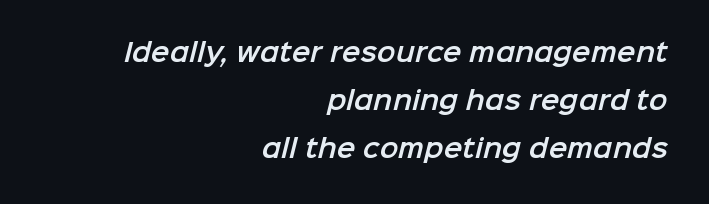
Q: Is the text underlined? A: No.
Q: How is the paragraph aligned? A: Right-aligned.
Q: Is the spacing between letters normal or unusually wide? A: Normal.
Q: Is the spacing between lines tight, normal or loose? A: Loose.
